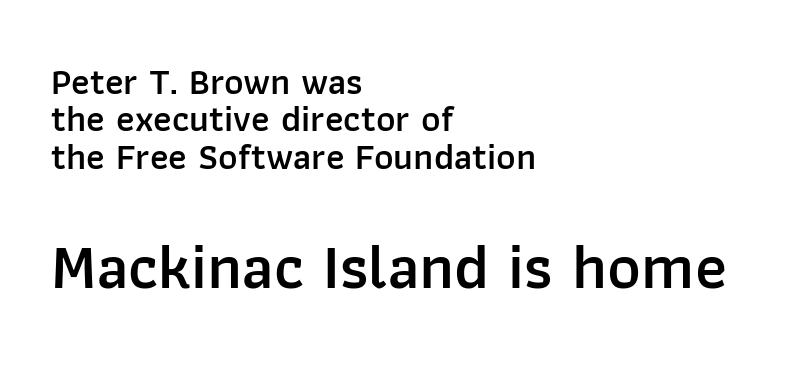
Q: Is the text bold? A: Semi-bold.
Q: Is the text italic (slanted)? A: No, it is upright.
Q: Is the typeface a serif or a sans-serif typeface? A: Sans-serif.
Q: Is the text underlined? A: No.
Q: How is the paragraph aligned? A: Left-aligned.
Q: Is the spacing between letters normal or unusually wide? A: Normal.
Q: Is the spacing between lines tight, normal or loose? A: Tight.
Q: Which block of text is set in a larger size, the first (top) or the second (bottom)? A: The second (bottom) one.
Q: Width (condensed, normal, or wide)? A: Normal.
Q: Stroke contrast? A: Low.
Q: x-height? A: Medium.
Q: Monospaced? A: No.
